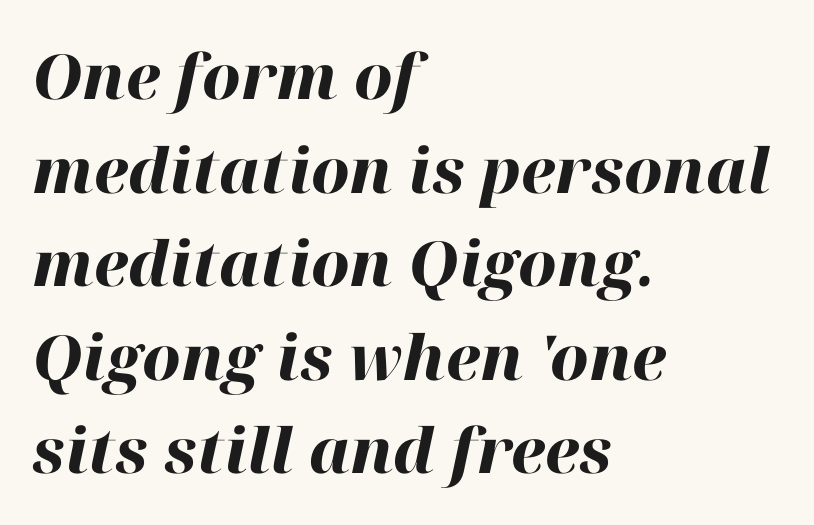
Q: Is the text bold? A: Yes.
Q: Is the text italic (slanted)? A: Yes, it leans right by about 12 degrees.
Q: Is the text underlined? A: No.
Q: How is the paragraph aligned? A: Left-aligned.
Q: Is the spacing between letters normal or unusually wide? A: Normal.
Q: Is the spacing between lines tight, normal or loose? A: Normal.
Q: Width (condensed, normal, or wide)? A: Normal.
Q: Stroke contrast? A: High.
Q: x-height? A: Medium.
Q: Monospaced? A: No.
